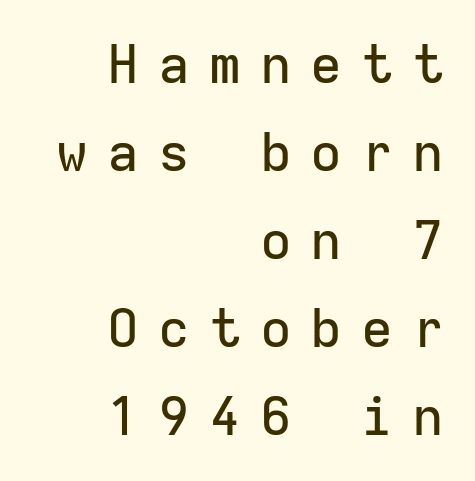
Fixed-width glyphs throughout — classic coding-font behaviour. The rendering uses a moderate line-height, typical for paragraphs. The passage shown has open, widely tracked lettering throughout. These lines stack with their right ends in a neat column. The face used here is a sans, in the tradition of grotesques and geometrics.
